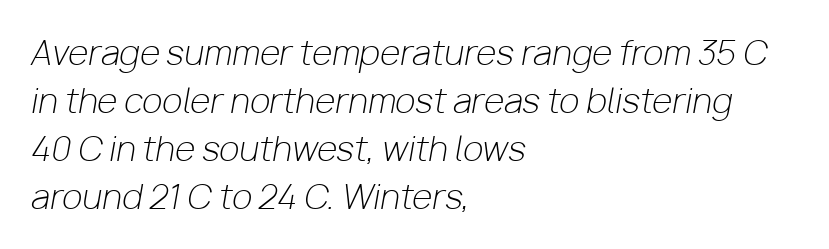
Do the characters align in a grid? No, the font is proportional. The letterforms sit at book weight or below. Leftover space on each line is placed entirely after the last word. Observe the lean: these are italic letterforms.
